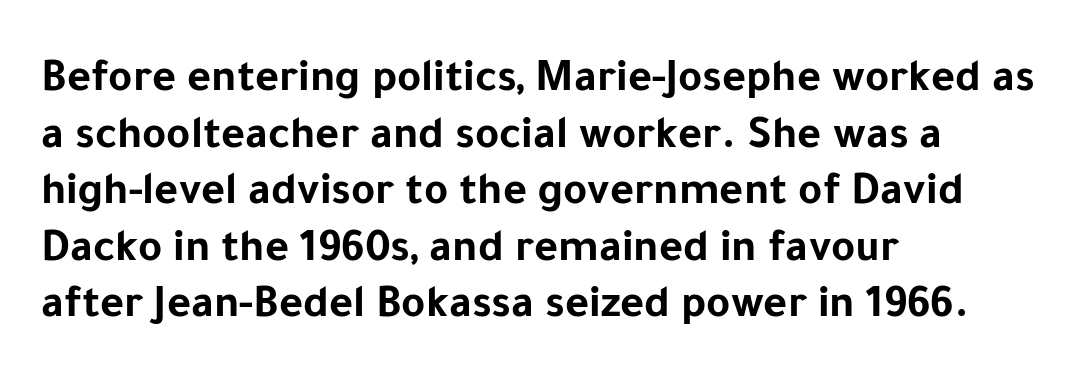
Are there feet on the stems? There aren't — it's a sans. Heft: maximum for text — a bold. The gap between lines stays unmarked. Every character sits straight up, as roman type does. Left-aligned paragraph, ragged on the right.
